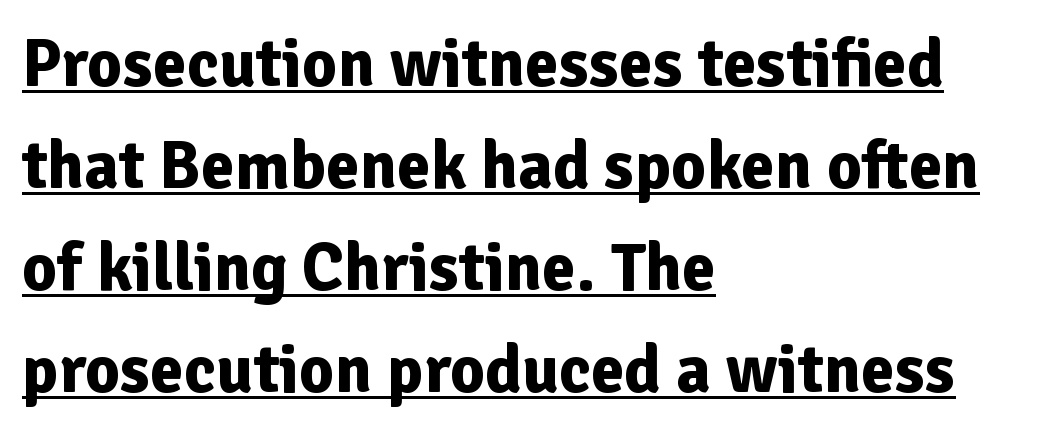
{"serif": "no", "italic": "no", "bold": "yes", "weight": "bold", "width": "normal", "stroke_contrast": "low", "x_height": "medium", "monospaced": "no", "underline": "yes", "align": "left", "line_spacing": "normal", "line_spacing_ratio": 1.5, "letter_spacing": "normal", "letter_spacing_em": 0.0, "glyph_px": 68}
